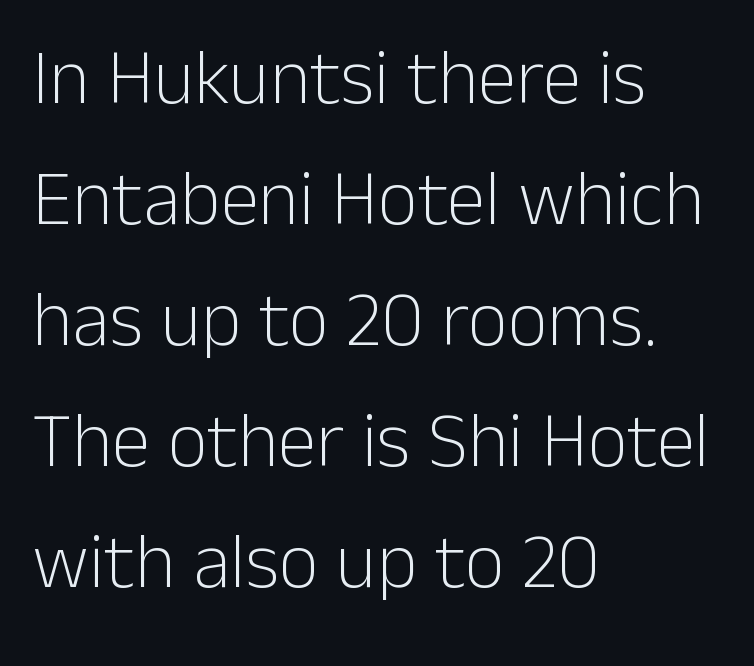
The image shows 78 px light sans-serif type, upright; set left-aligned, normal line spacing (1.55x), normal letter spacing, not underlined; low stroke contrast and a medium x-height.
